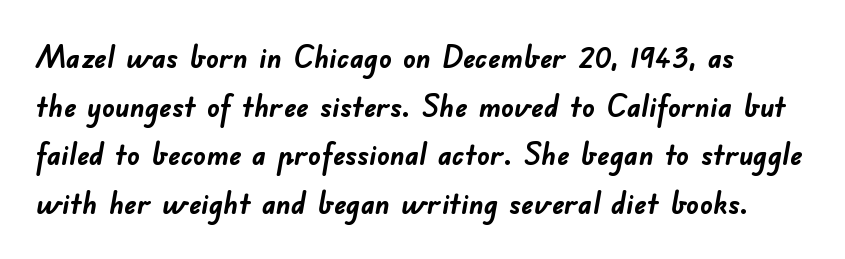
Nope, no serifs anywhere on these letters. This sample has the flowing, uneven cadence of proportional lettering. Nobody drew a line under any word here. How would I describe the line gaps? Plain and ordinary. Default kerning and tracking; the words read as compact shapes. Its strokes are broad and dark, the hallmark of bold type.
